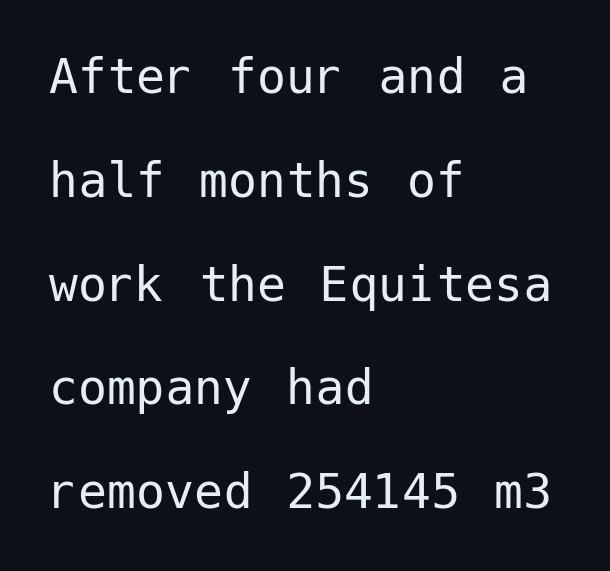
The image shows 58 px regular-weight sans-serif type, upright; set left-aligned, line spacing 1.79x, normal letter spacing, not underlined; low stroke contrast and a medium x-height.
